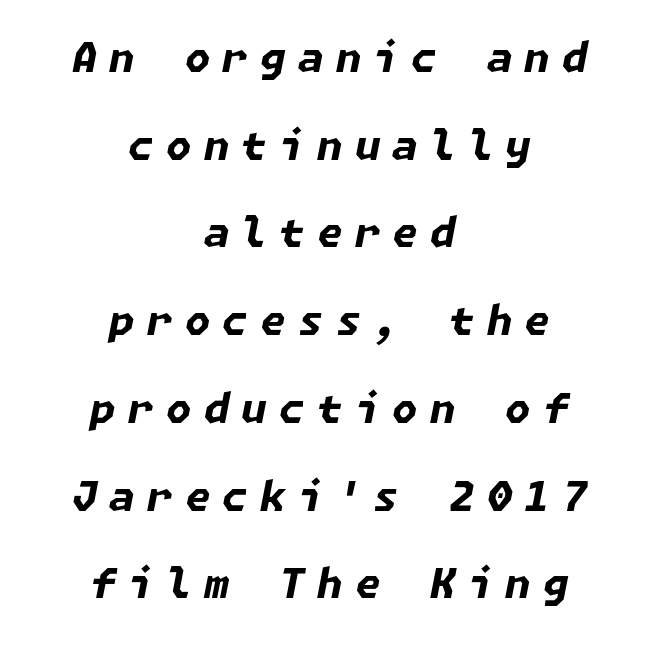
{"italic": "yes", "lean": "right", "slant_degrees": 11, "bold": "yes", "weight": "bold", "width": "normal", "stroke_contrast": "low", "x_height": "medium", "underline": "no", "align": "center", "line_spacing": "loose", "line_spacing_ratio": 2.14, "letter_spacing": "wide", "letter_spacing_em": 0.3, "glyph_px": 41}
